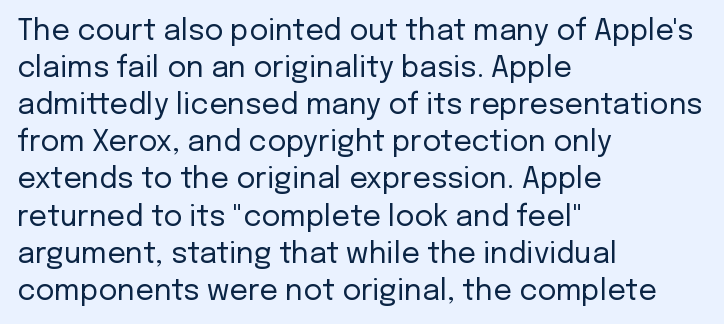
Q: Is the text bold? A: No.
Q: Is the text italic (slanted)? A: No, it is upright.
Q: Is the typeface a serif or a sans-serif typeface? A: Sans-serif.
Q: Is the text underlined? A: No.
Q: How is the paragraph aligned? A: Left-aligned.
Q: Is the spacing between letters normal or unusually wide? A: Normal.
Q: Is the spacing between lines tight, normal or loose? A: Normal.
Q: Width (condensed, normal, or wide)? A: Normal.
Q: Stroke contrast? A: Low.
Q: x-height? A: Medium.
Q: Monospaced? A: No.
